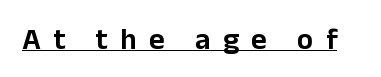
{"serif": "no", "italic": "no", "width": "normal", "stroke_contrast": "low", "x_height": "medium", "monospaced": "no", "underline": "yes", "letter_spacing": "wide", "letter_spacing_em": 0.41, "glyph_px": 30}
